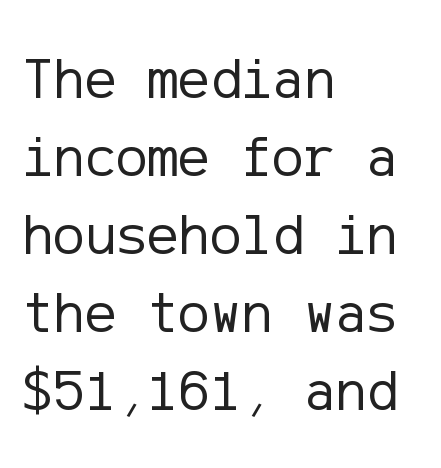
The image shows 59 px regular-weight sans-serif type, upright; set left-aligned, normal line spacing (1.32x), normal letter spacing, not underlined; low stroke contrast and a medium x-height.
